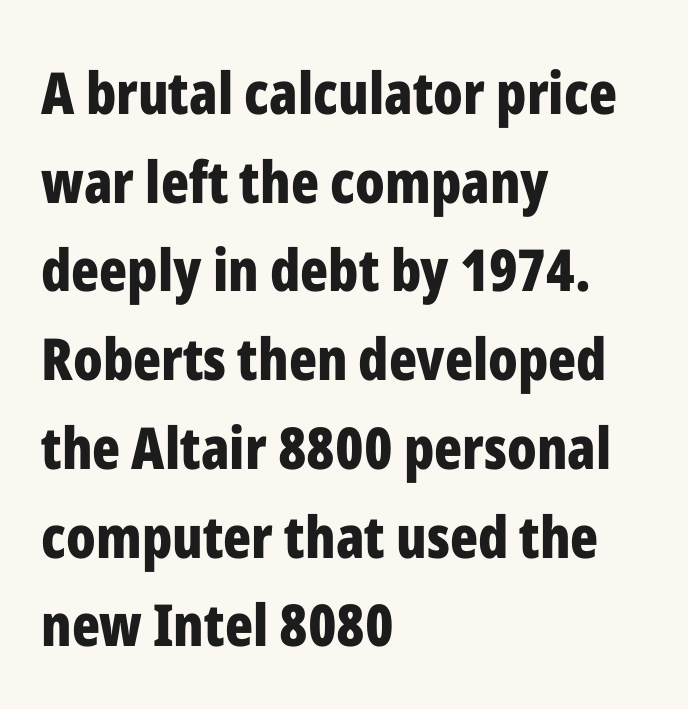
Spacing verdict: proportional, widths tailored to each character. The lines in this sample share a left origin and differ only in where they stop. This sample uses plain, unmodified letter spacing. The space between consecutive lines is moderate. The lettering holds an erect, upright posture throughout.
